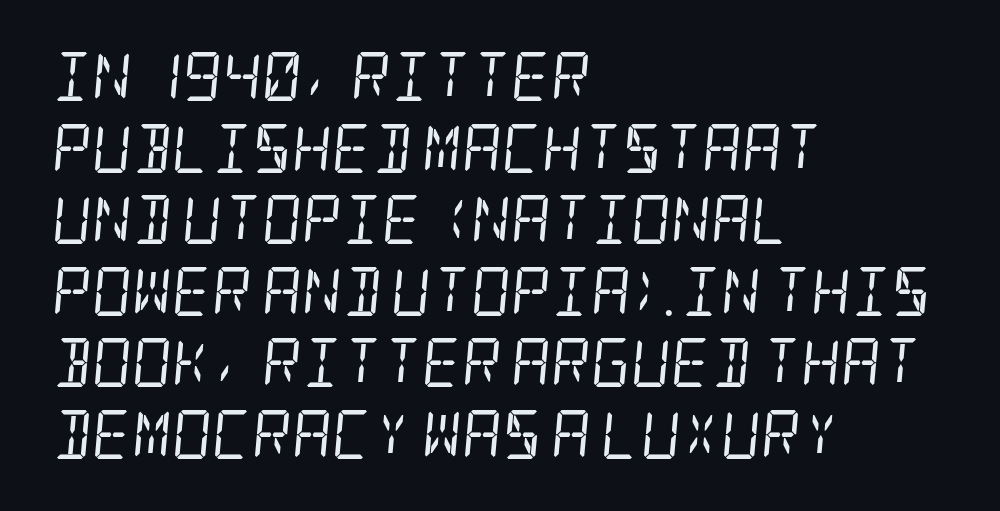
The image shows 49 px regular-weight, condensed serif type, italic (leaning right); set left-aligned, normal line spacing (1.46x), normal letter spacing, not underlined; low stroke contrast and a large x-height.
